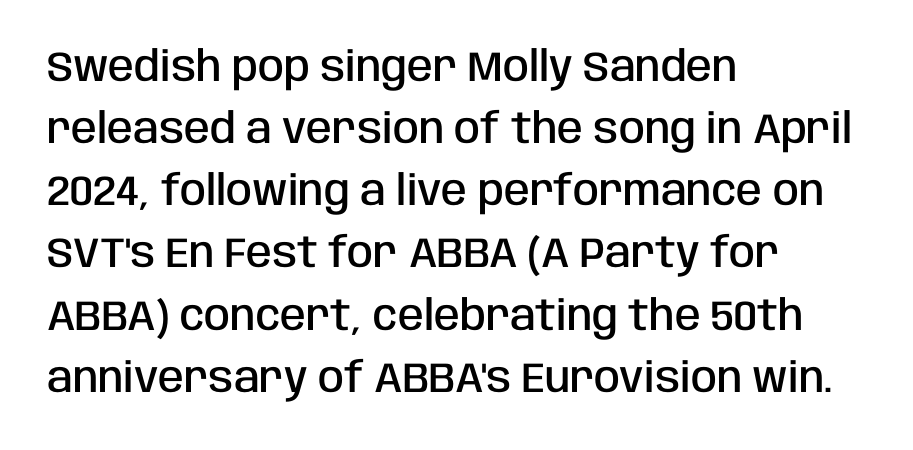
Q: Is the text bold? A: Semi-bold.
Q: Is the text italic (slanted)? A: No, it is upright.
Q: Is the typeface a serif or a sans-serif typeface? A: Sans-serif.
Q: Is the text underlined? A: No.
Q: How is the paragraph aligned? A: Left-aligned.
Q: Is the spacing between letters normal or unusually wide? A: Normal.
Q: Is the spacing between lines tight, normal or loose? A: Normal.
Q: Width (condensed, normal, or wide)? A: Condensed.
Q: Stroke contrast? A: Low.
Q: x-height? A: Large.
Q: Monospaced? A: No.
